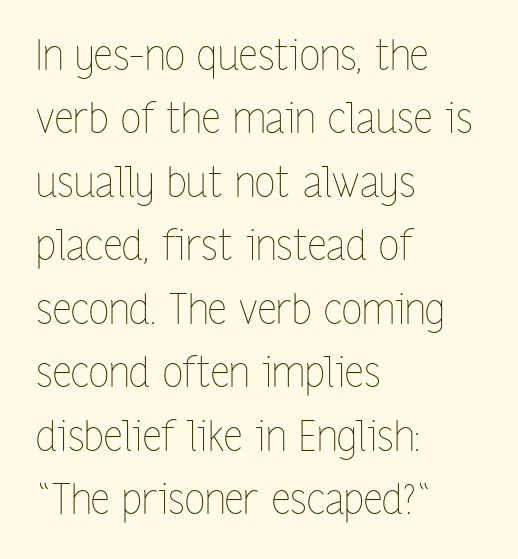
{"italic": "no", "bold": "no", "weight": "thin", "width": "condensed", "stroke_contrast": "low", "x_height": "medium", "monospaced": "no", "underline": "no", "align": "left", "line_spacing": "normal", "line_spacing_ratio": 1.51, "letter_spacing": "normal", "letter_spacing_em": 0.0, "glyph_px": 42}
